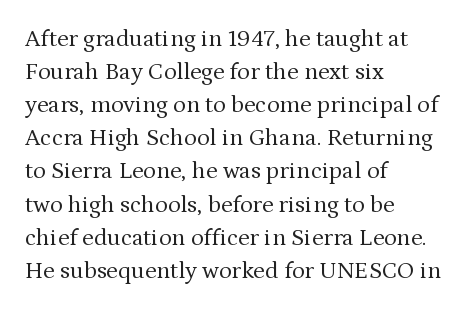
{"italic": "no", "bold": "no", "underline": "no", "align": "left", "line_spacing": "normal", "line_spacing_ratio": 1.38, "letter_spacing": "normal", "letter_spacing_em": 0.0, "glyph_px": 24}
